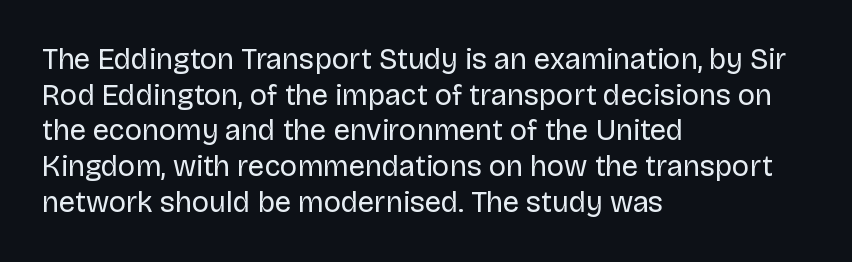
Q: Is the text bold? A: No.
Q: Is the text italic (slanted)? A: No, it is upright.
Q: Is the typeface a serif or a sans-serif typeface? A: Sans-serif.
Q: Is the text underlined? A: No.
Q: How is the paragraph aligned? A: Left-aligned.
Q: Is the spacing between letters normal or unusually wide? A: Normal.
Q: Width (condensed, normal, or wide)? A: Normal.
Q: Stroke contrast? A: Low.
Q: x-height? A: Large.
Q: Monospaced? A: No.
